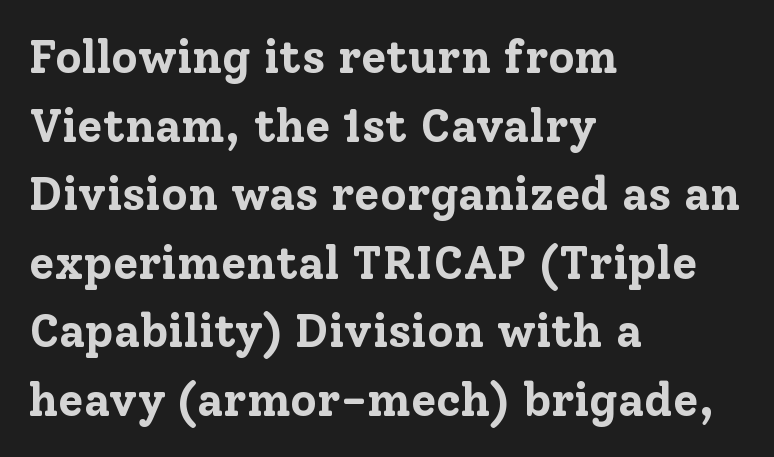
Compared with typical paragraphs, the rows here are spaced about the same. The type is set solid horizontally, with unmodified tracking. Proportional: the letters do not fall into vertical columns. The sample has been set heavy, in full bold. Is there any slant? The stems are plumb. Are there feet on the stems? There are — it's a serif.
